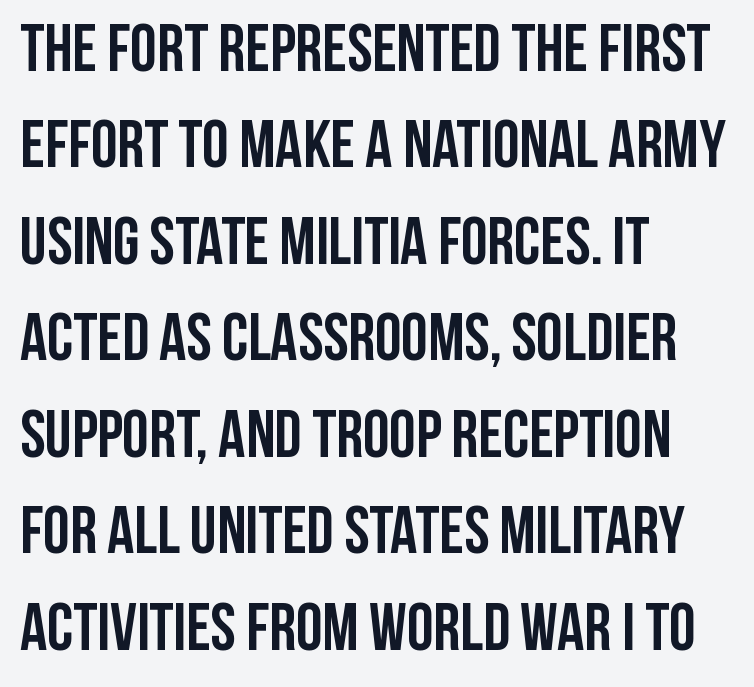
{"serif": "no", "italic": "no", "bold": "yes", "weight": "semibold", "width": "condensed", "stroke_contrast": "low", "x_height": "large", "monospaced": "no", "underline": "no", "align": "left", "line_spacing": "normal", "line_spacing_ratio": 1.44, "letter_spacing": "normal", "letter_spacing_em": 0.0, "glyph_px": 67}
